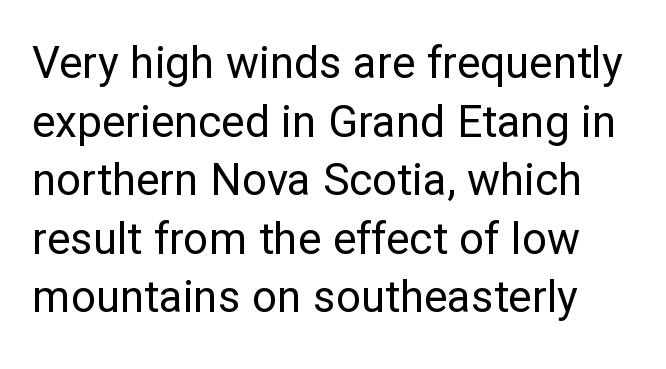
Weight class: somewhere from thin through regular. Underlining? Definitely not there. Letter spacing: default. Is there much room between lines? A standard amount, neither cramped nor airy. Nope, not italic — everything's standing straight. Proportional: the letters do not fall into vertical columns.
